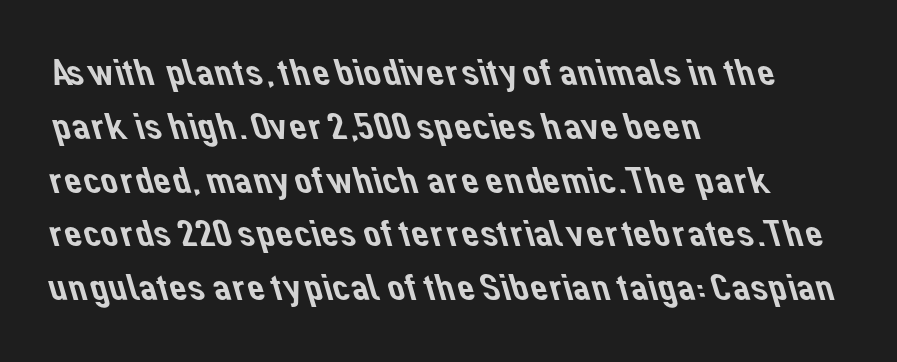
Examine the stroke ends and you'll find no serifs. The strip under each line holds only bare page. The type is set solid horizontally, with unmodified tracking. Leftover space on each line is placed entirely after the last word.
